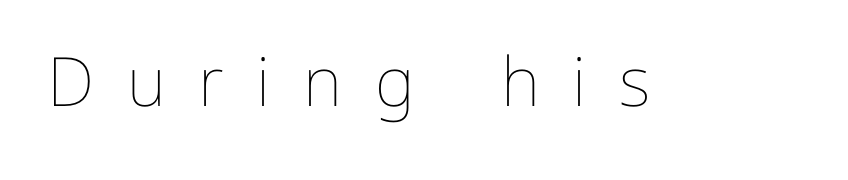
{"italic": "no", "bold": "no", "weight": "thin", "width": "normal", "stroke_contrast": "low", "x_height": "medium", "monospaced": "no", "underline": "no", "letter_spacing": "wide", "letter_spacing_em": 0.48, "glyph_px": 68}
